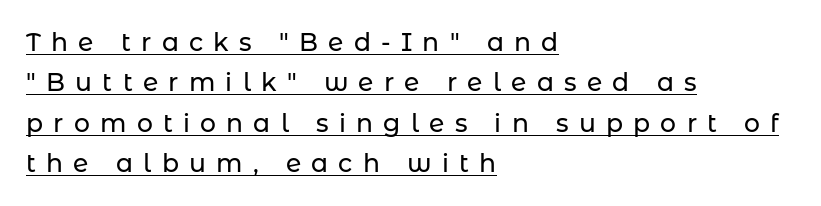
The image shows 25 px text type, upright; set left-aligned, normal line spacing (1.62x), unusually wide letter spacing (+0.41 em), underlined.
